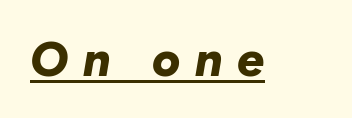
{"italic": "yes", "lean": "right", "slant_degrees": 10, "bold": "yes", "weight": "bold", "width": "normal", "stroke_contrast": "low", "x_height": "medium", "monospaced": "no", "underline": "yes", "letter_spacing": "wide", "letter_spacing_em": 0.31, "glyph_px": 48}
